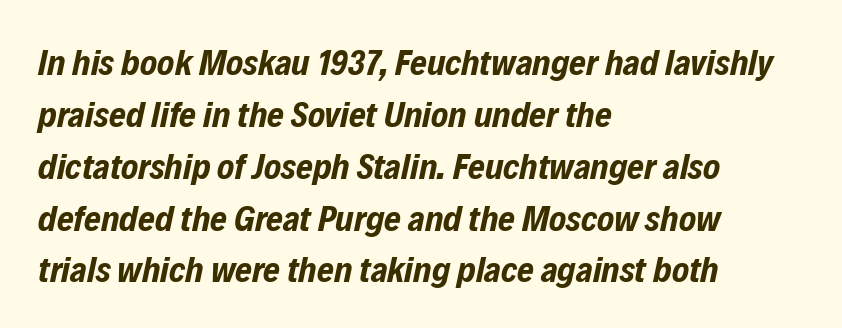
Q: Is the text bold? A: Yes.
Q: Is the text italic (slanted)? A: Yes, it leans right by about 12 degrees.
Q: Is the text underlined? A: No.
Q: How is the paragraph aligned? A: Left-aligned.
Q: Is the spacing between letters normal or unusually wide? A: Normal.
Q: Is the spacing between lines tight, normal or loose? A: Normal.
Q: Width (condensed, normal, or wide)? A: Condensed.
Q: Stroke contrast? A: Low.
Q: x-height? A: Medium.
Q: Monospaced? A: No.
